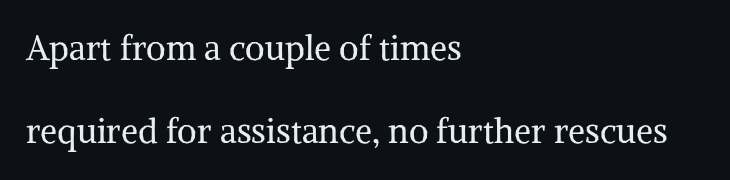
The rendering keeps characters at their native spacing. The weight would be labelled regular, book, light, or lighter still. Has an underline been added? It has not. Short and long lines alike share a common starting point at left. The font family rendered here belongs to the serif group. The rendering uses a large line-height, opening up the rows.
